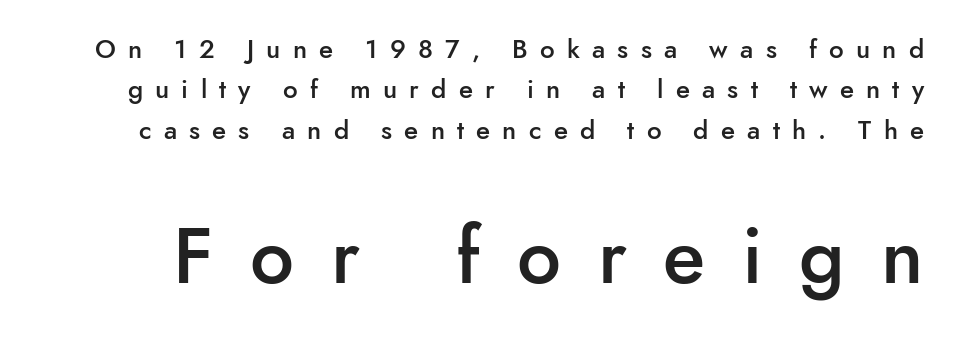
{"serif": "no", "italic": "no", "bold": "semi", "weight": "semibold", "width": "normal", "stroke_contrast": "low", "x_height": "small", "monospaced": "no", "underline": "no", "line_spacing": "normal", "line_spacing_ratio": 1.55, "letter_spacing": "wide", "letter_spacing_em": 0.47, "larger_block": "second", "size_ratio": 3.0, "glyph_px": 78}
